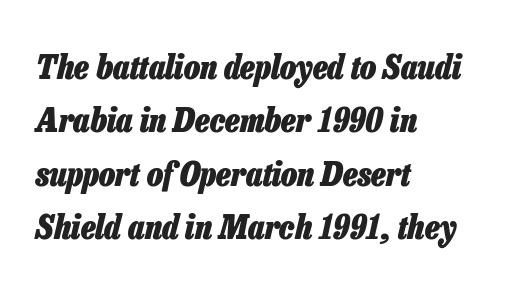
Q: Is the text bold? A: Yes.
Q: Is the text italic (slanted)? A: Yes, it leans right by about 13 degrees.
Q: Is the text underlined? A: No.
Q: How is the paragraph aligned? A: Left-aligned.
Q: Is the spacing between letters normal or unusually wide? A: Normal.
Q: Is the spacing between lines tight, normal or loose? A: Normal.
Q: Width (condensed, normal, or wide)? A: Condensed.
Q: Stroke contrast? A: Low.
Q: x-height? A: Medium.
Q: Monospaced? A: No.
